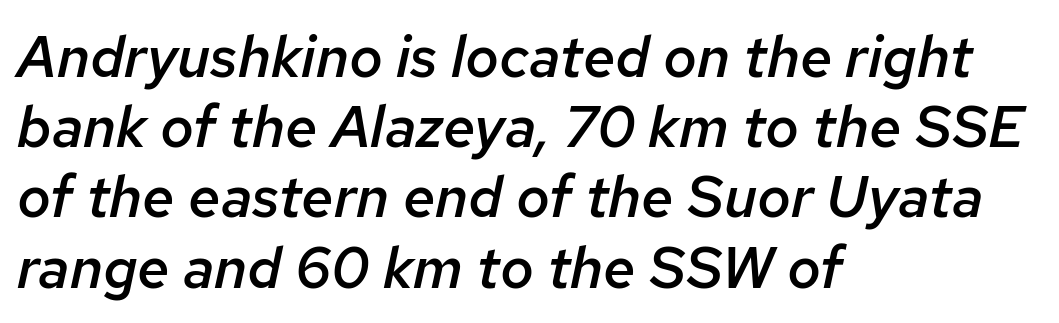
Q: Is the text bold? A: Semi-bold.
Q: Is the text italic (slanted)? A: Yes, it leans right by about 12 degrees.
Q: Is the text underlined? A: No.
Q: How is the paragraph aligned? A: Left-aligned.
Q: Is the spacing between letters normal or unusually wide? A: Normal.
Q: Width (condensed, normal, or wide)? A: Normal.
Q: Stroke contrast? A: Low.
Q: x-height? A: Medium.
Q: Monospaced? A: No.
